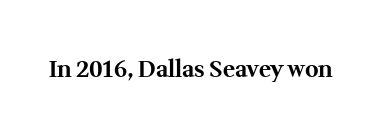
Q: Is the text bold? A: Yes.
Q: Is the text italic (slanted)? A: No, it is upright.
Q: Is the text underlined? A: No.
Q: Is the spacing between letters normal or unusually wide? A: Normal.
